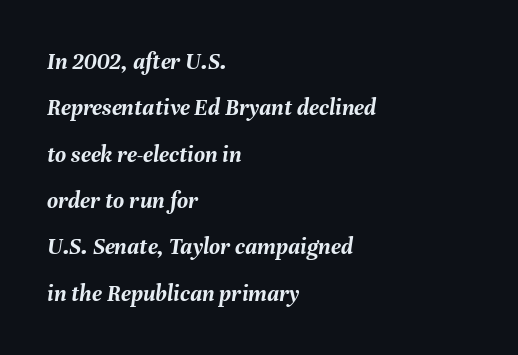
Q: Is the text bold? A: Yes.
Q: Is the text italic (slanted)? A: Yes, it leans right by about 8 degrees.
Q: Is the text underlined? A: No.
Q: How is the paragraph aligned? A: Left-aligned.
Q: Is the spacing between letters normal or unusually wide? A: Normal.
Q: Is the spacing between lines tight, normal or loose? A: Loose.
